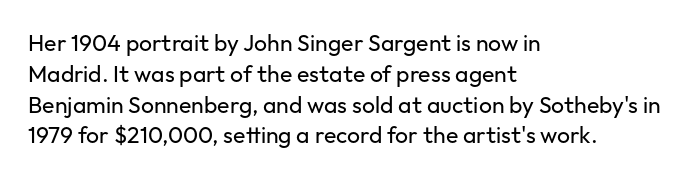
Descenders are the only things crossing below the line. The font sits on the lighter half of the weight spectrum, regular included. Does the copy run flush right? No — it runs flush left. Vertically, the passage feels balanced, rows spaced as you'd expect.
